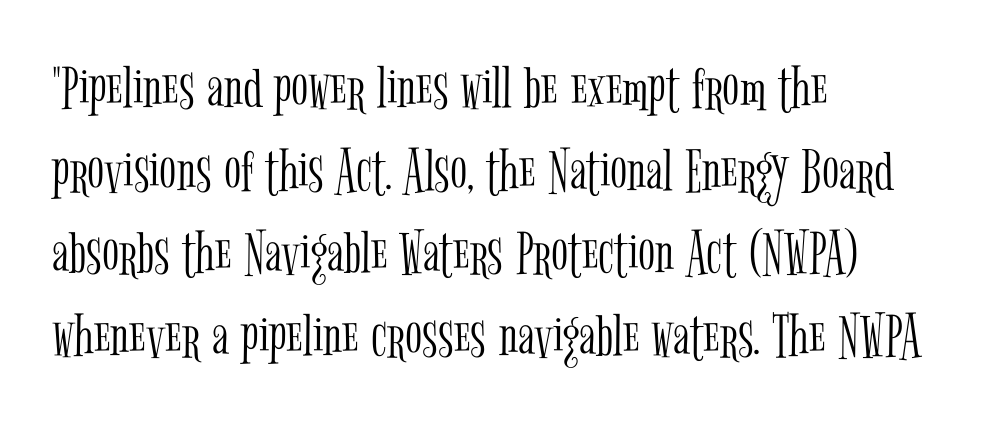
{"serif": "yes", "italic": "no", "bold": "no", "weight": "light", "width": "condensed", "stroke_contrast": "low", "x_height": "medium", "monospaced": "no", "underline": "no", "align": "left", "line_spacing": "normal", "line_spacing_ratio": 1.31, "letter_spacing": "normal", "letter_spacing_em": 0.0, "glyph_px": 63}
